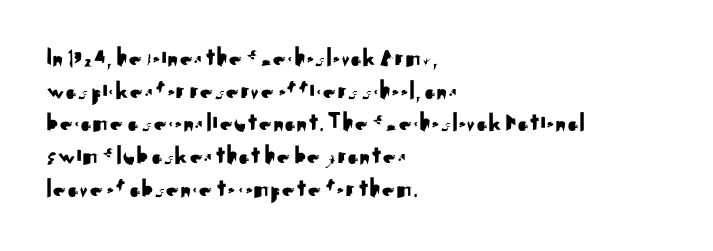
The image shows 27 px text type, upright; set left-aligned, line spacing 1.21x, normal letter spacing, not underlined.
